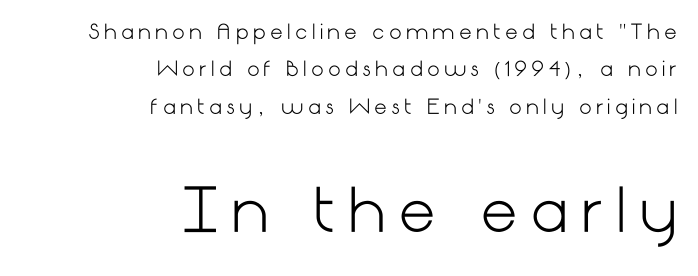
The font's upright variant was chosen for this text. Anything drawn beneath the words? Only blank space. Is this a sans? Yes — the strokes have no serifs. The passage shown has open, widely tracked lettering throughout.
